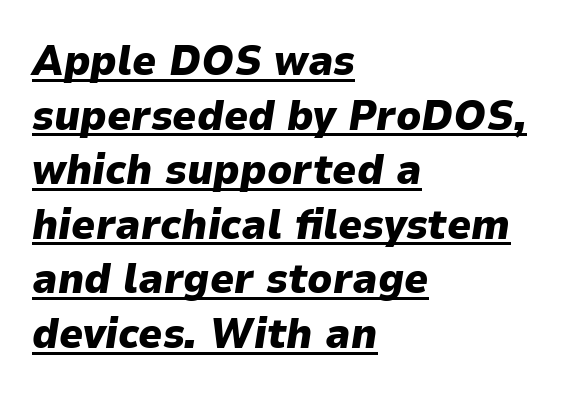
Note the varied advance widths — an 'i' is clearly narrower than an 'm'. Notice how a bar underscores the lettering throughout. Honestly, the letter spacing is just normal — you wouldn't notice it. Line starts are locked; line ends wander. These lines sit exactly where default settings would place them. The rendering applies a slant to the glyphs.
